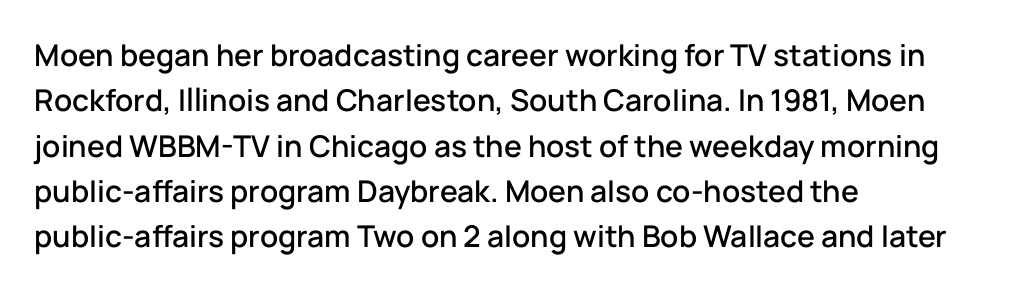
Rows of type keep a routine distance in the vertical direction. The letters stand straight up with perfectly vertical stems. The passage is arranged the way most books set body copy — flush left. A typesetter would call this proportional, since set widths differ per character. A typesetter would call this zero additional tracking.
